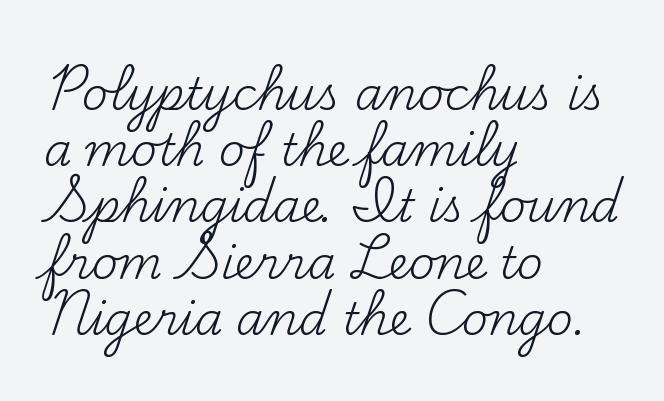
Q: Is the text bold? A: No.
Q: Is the text italic (slanted)? A: Yes.
Q: Is the typeface a serif or a sans-serif typeface? A: Serif.
Q: Is the text underlined? A: No.
Q: How is the paragraph aligned? A: Left-aligned.
Q: Is the spacing between letters normal or unusually wide? A: Normal.
Q: Is the spacing between lines tight, normal or loose? A: Normal.
Q: Width (condensed, normal, or wide)? A: Normal.
Q: Stroke contrast? A: Medium.
Q: x-height? A: Small.
Q: Monospaced? A: No.
